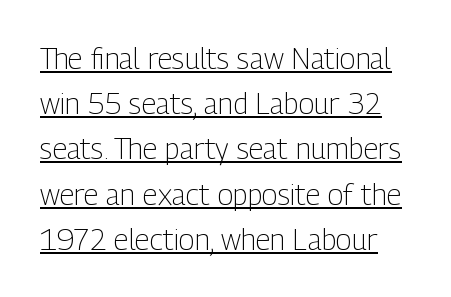
Q: Is the text bold? A: No.
Q: Is the text italic (slanted)? A: No, it is upright.
Q: Is the typeface a serif or a sans-serif typeface? A: Sans-serif.
Q: Is the text underlined? A: Yes.
Q: Is the spacing between letters normal or unusually wide? A: Normal.
Q: Is the spacing between lines tight, normal or loose? A: Normal.
Q: Width (condensed, normal, or wide)? A: Condensed.
Q: Stroke contrast? A: Low.
Q: x-height? A: Medium.
Q: Monospaced? A: No.
